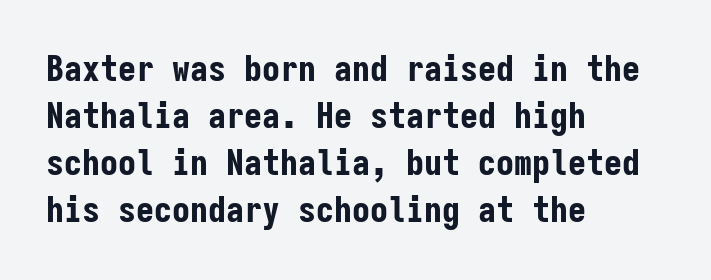
Q: Is the text bold? A: Yes.
Q: Is the text italic (slanted)? A: No, it is upright.
Q: Is the typeface a serif or a sans-serif typeface? A: Sans-serif.
Q: Is the text underlined? A: No.
Q: How is the paragraph aligned? A: Left-aligned.
Q: Is the spacing between letters normal or unusually wide? A: Normal.
Q: Is the spacing between lines tight, normal or loose? A: Normal.
Q: Width (condensed, normal, or wide)? A: Condensed.
Q: Stroke contrast? A: Low.
Q: x-height? A: Medium.
Q: Monospaced? A: Yes.
